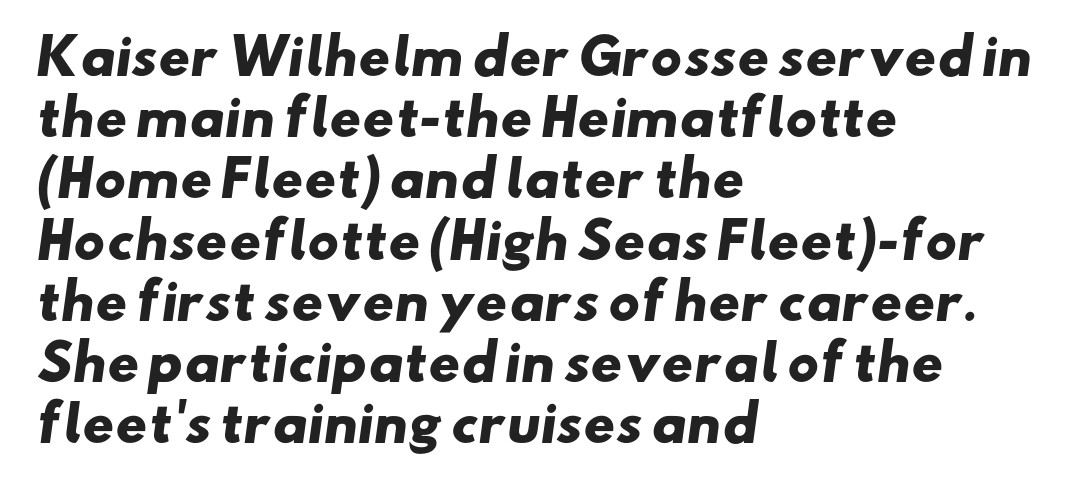
The image shows 49 px heavy, wide sans-serif type; set left-aligned, normal line spacing (1.25x), normal letter spacing, not underlined; low stroke contrast and a small x-height.
